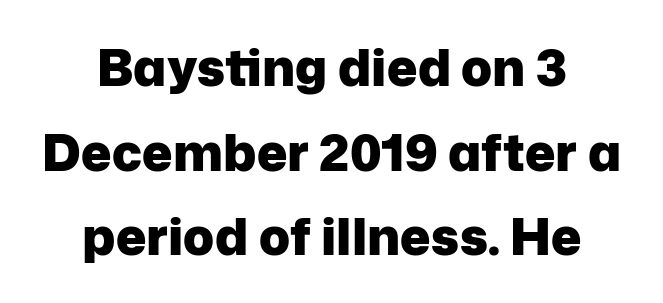
Q: Is the text bold? A: Yes.
Q: Is the text italic (slanted)? A: No, it is upright.
Q: Is the typeface a serif or a sans-serif typeface? A: Sans-serif.
Q: Is the text underlined? A: No.
Q: How is the paragraph aligned? A: Centered.
Q: Is the spacing between letters normal or unusually wide? A: Normal.
Q: Is the spacing between lines tight, normal or loose? A: Normal.
Q: Width (condensed, normal, or wide)? A: Normal.
Q: Stroke contrast? A: Low.
Q: x-height? A: Medium.
Q: Monospaced? A: No.
